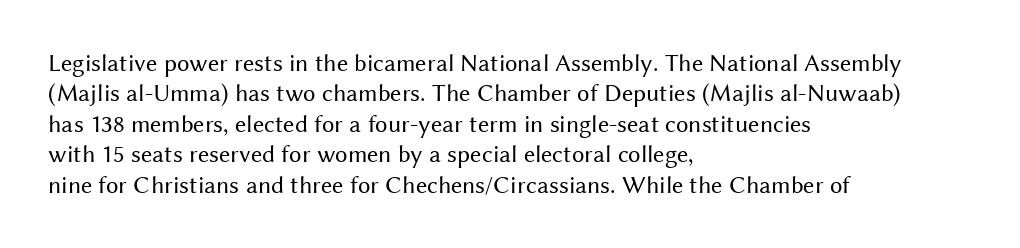
The image shows 25 px text type, upright; set left-aligned, line spacing 1.22x, normal letter spacing, not underlined.
